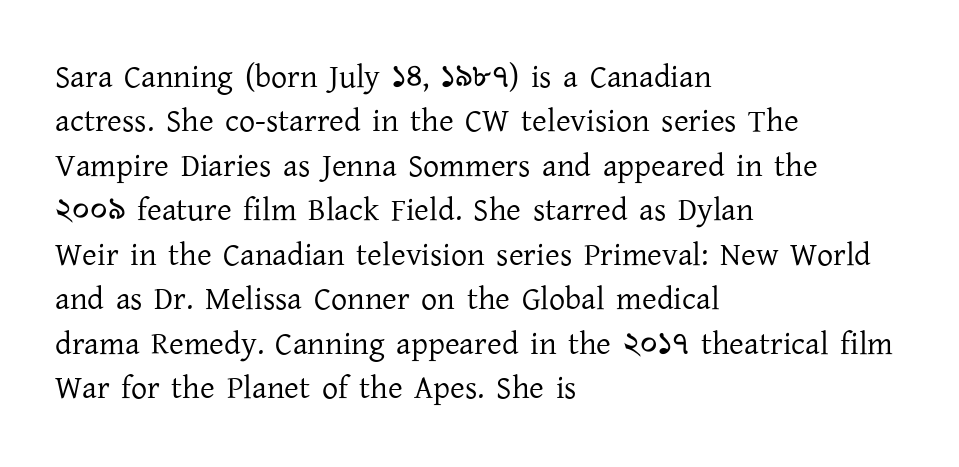
You can tell it's not italic because the verticals are truly vertical. This is serif lettering, the kind often seen in printed books. A typesetter would call this proportional, since set widths differ per character. The string is rendered with underlining switched off. What stands out about the letter spacing? Nothing — it is the standard amount.
